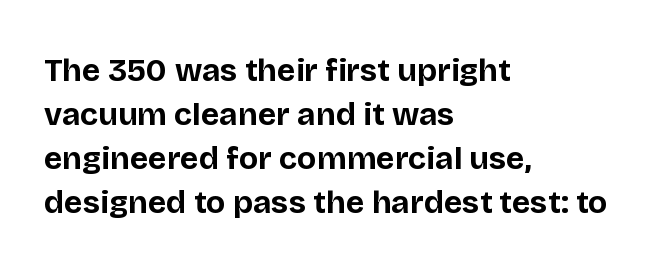
Q: Is the text bold? A: Yes.
Q: Is the text italic (slanted)? A: No, it is upright.
Q: Is the typeface a serif or a sans-serif typeface? A: Sans-serif.
Q: Is the text underlined? A: No.
Q: How is the paragraph aligned? A: Left-aligned.
Q: Is the spacing between letters normal or unusually wide? A: Normal.
Q: Is the spacing between lines tight, normal or loose? A: Normal.
Q: Width (condensed, normal, or wide)? A: Normal.
Q: Stroke contrast? A: Low.
Q: x-height? A: Large.
Q: Monospaced? A: No.
